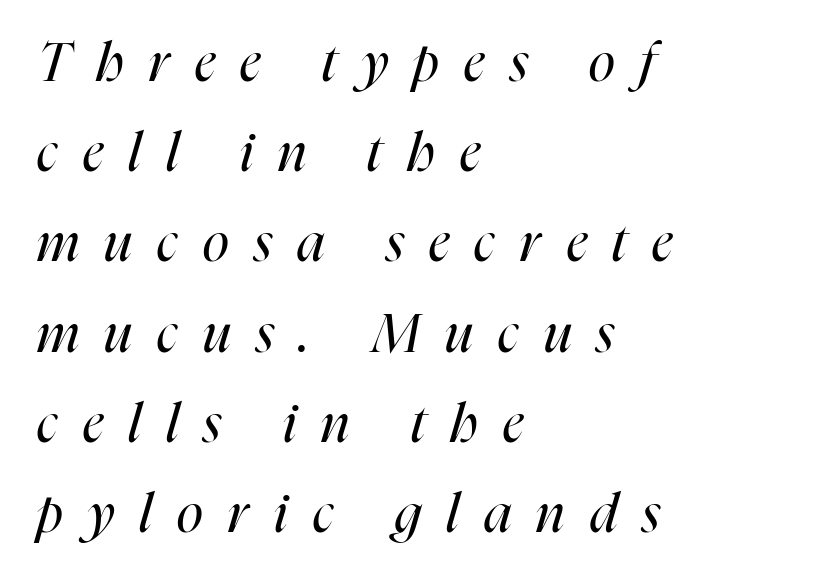
Notice how the passage keeps a crisp vertical edge on the left only. How would I describe the line gaps? Plain and ordinary. Designer's note — italics engaged. Spacing verdict: proportional, widths tailored to each character.
